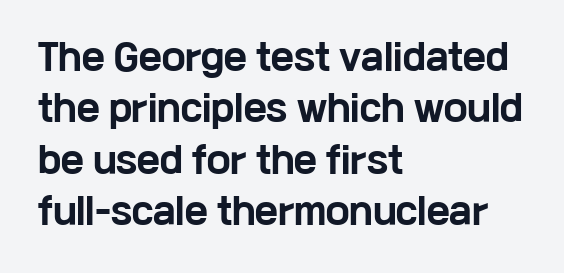
Q: Is the text bold? A: Yes.
Q: Is the text italic (slanted)? A: No, it is upright.
Q: Is the typeface a serif or a sans-serif typeface? A: Sans-serif.
Q: Is the text underlined? A: No.
Q: How is the paragraph aligned? A: Left-aligned.
Q: Is the spacing between letters normal or unusually wide? A: Normal.
Q: Is the spacing between lines tight, normal or loose? A: Normal.
Q: Width (condensed, normal, or wide)? A: Wide.
Q: Stroke contrast? A: Low.
Q: x-height? A: Medium.
Q: Monospaced? A: No.
